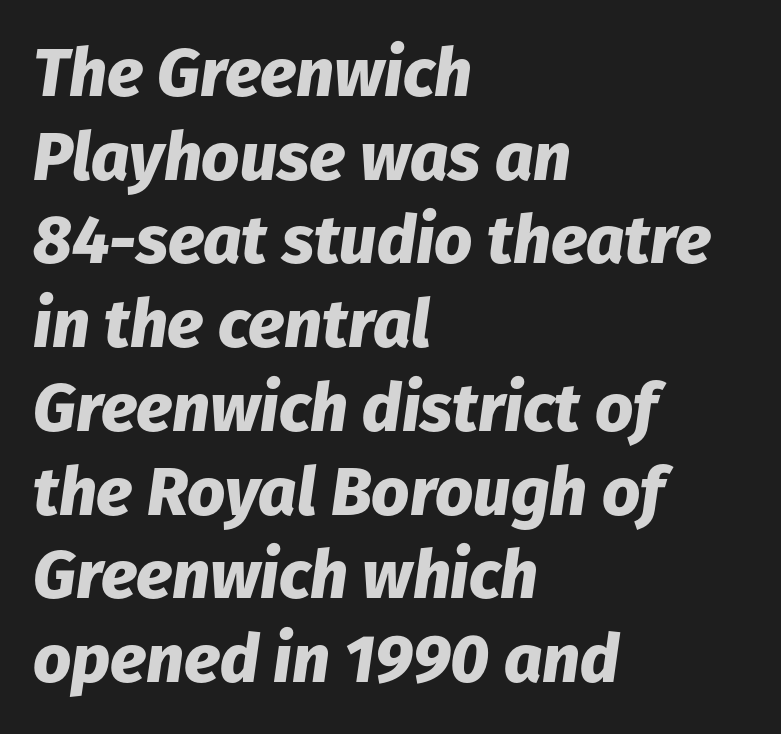
The image shows 67 px heavy type, italic (leaning right); set left-aligned, normal line spacing (1.25x), normal letter spacing, not underlined; low stroke contrast and a medium x-height.
